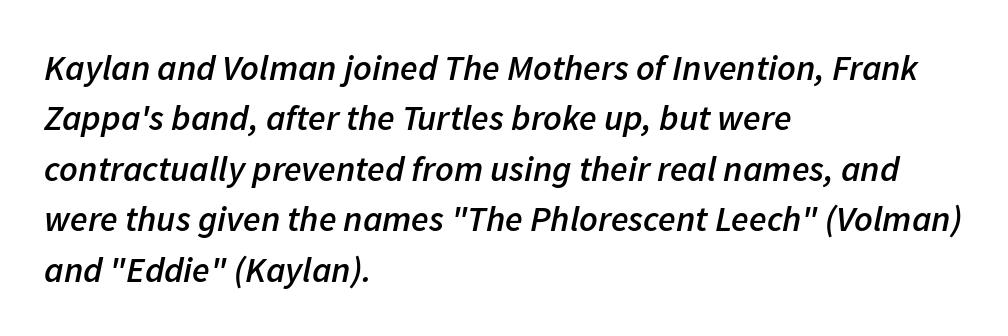
Do the characters align in a grid? No, the font is proportional. The baseline area is clear. Notice how the stems are inclined rather than vertical — that's the hallmark of italics. Vertical spacing — default. This rendering uses left alignment, leaving the right contour irregular.
